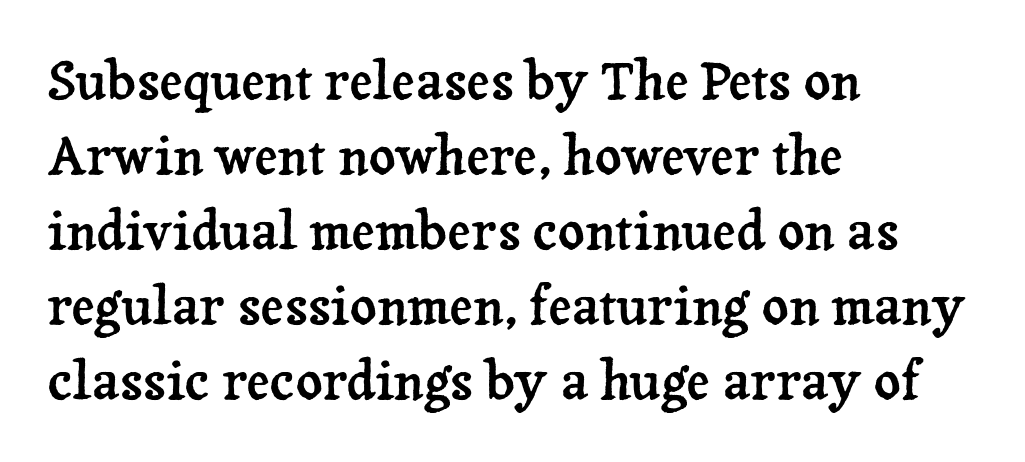
The image shows 52 px serif type, upright; set left-aligned, normal line spacing (1.44x), normal letter spacing, not underlined; low stroke contrast and a medium x-height.
